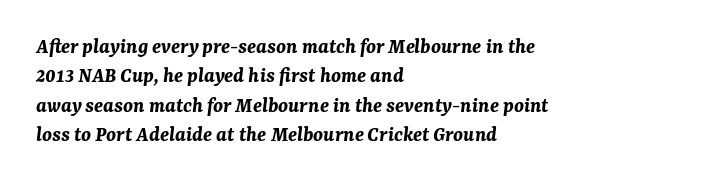
The image shows 22 px bold type, italic (leaning right); set left-aligned, normal line spacing (1.34x), normal letter spacing, not underlined.
